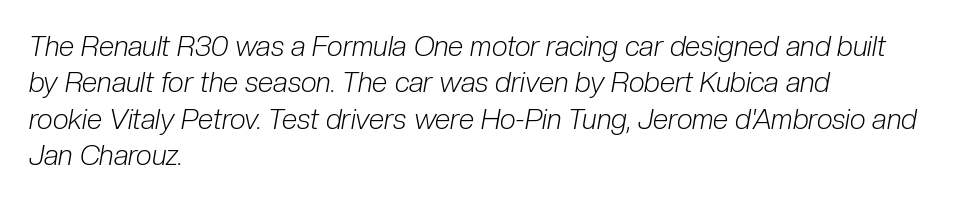
Compared with a typical body face, this is equally light or lighter still. Each new line begins a customary step beneath the previous one. Compared with typical body copy, the letter spacing here is the same. Rendered with sloped, italic letterforms. The space directly below the letters is spotless. The rag falls on the right side of this text block.
